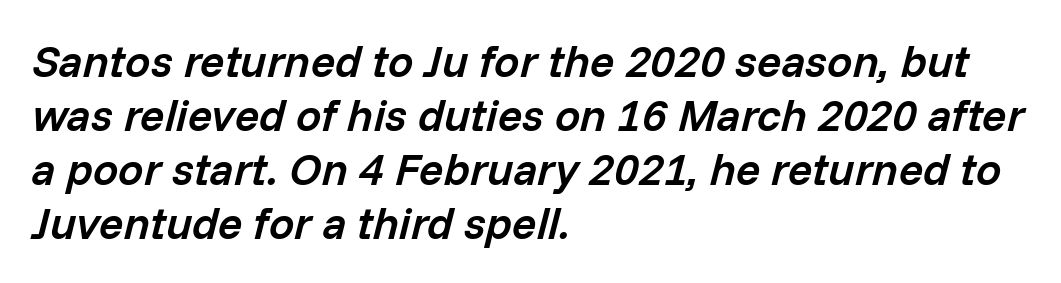
The line texture is even and compact thanks to regular tracking. Note the varied advance widths — an 'i' is clearly narrower than an 'm'. Slanted lettering throughout. Has an underline been added? It has not. Is the type bold? Partly — it's a semibold, heavier than regular but not fully bold.
